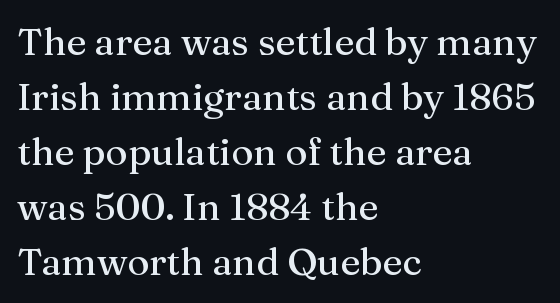
{"serif": "yes", "italic": "no", "width": "normal", "stroke_contrast": "medium", "x_height": "medium", "monospaced": "no", "underline": "no", "align": "left", "line_spacing": "normal", "line_spacing_ratio": 1.45, "letter_spacing": "normal", "letter_spacing_em": 0.0, "glyph_px": 38}
